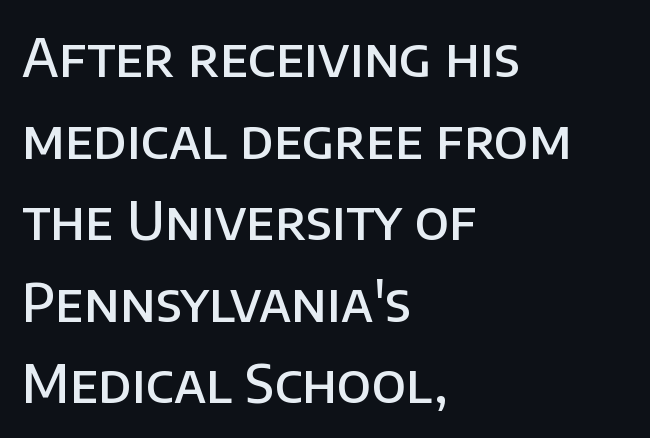
The image shows 53 px semibold sans-serif type, upright; set left-aligned, normal line spacing (1.54x), normal letter spacing, not underlined; low stroke contrast and a large x-height.
